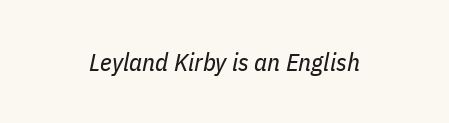
These lines keep a tight, regular rhythm from letter to letter. The area under the type is left untouched. Is the type heavy? It reads as light-to-regular instead. The rendering applies a slant to the glyphs.
